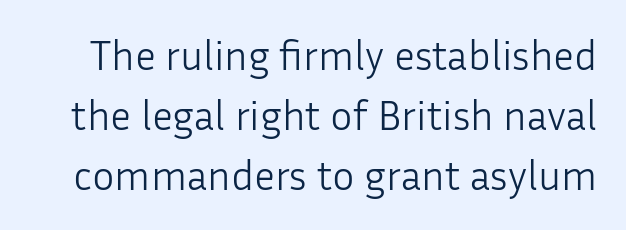
A typesetter would call this leading conventional body-copy spacing. A typesetter would call this proportional, since set widths differ per character. Typographically, this falls in the sans-serif category. The characters are drawn with everyday or finer stroke widths.
